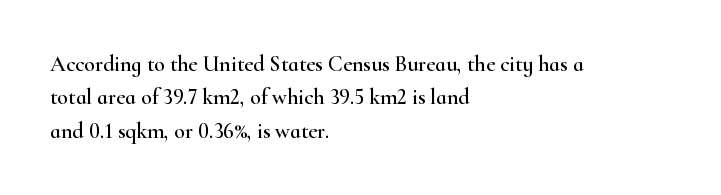
The image shows 22 px text type, upright; set left-aligned, normal line spacing (1.52x), normal letter spacing, not underlined.
